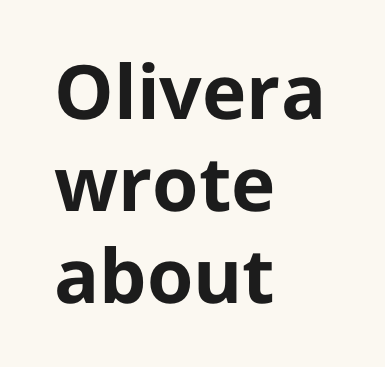
Q: Is the text bold? A: Yes.
Q: Is the text italic (slanted)? A: No, it is upright.
Q: Is the typeface a serif or a sans-serif typeface? A: Sans-serif.
Q: Is the text underlined? A: No.
Q: How is the paragraph aligned? A: Left-aligned.
Q: Is the spacing between letters normal or unusually wide? A: Normal.
Q: Width (condensed, normal, or wide)? A: Normal.
Q: Stroke contrast? A: Low.
Q: x-height? A: Medium.
Q: Monospaced? A: No.
